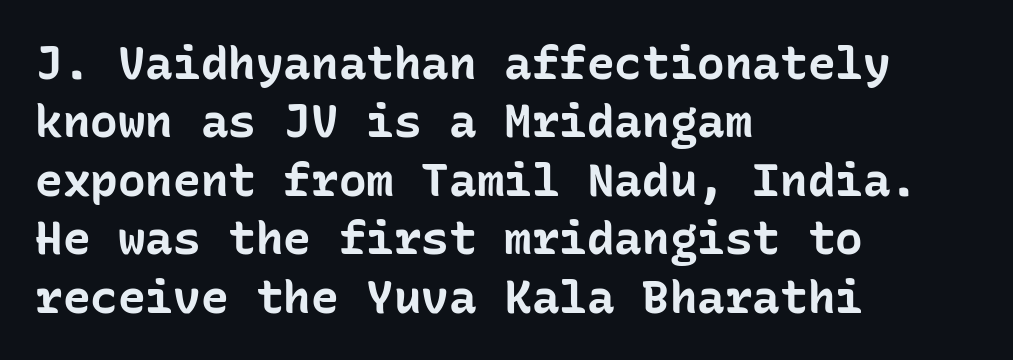
The image shows 46 px bold sans-serif type, upright, monospaced; set left-aligned, normal line spacing (1.27x), normal letter spacing, not underlined; low stroke contrast and a medium x-height.
